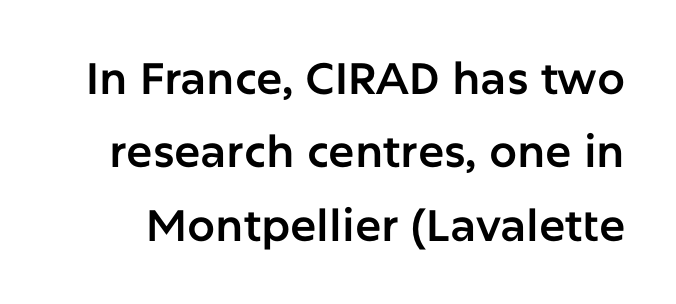
{"serif": "no", "italic": "no", "width": "normal", "stroke_contrast": "low", "x_height": "medium", "monospaced": "no", "underline": "no", "line_spacing": "normal", "line_spacing_ratio": 1.67, "letter_spacing": "normal", "letter_spacing_em": 0.0, "glyph_px": 44}
